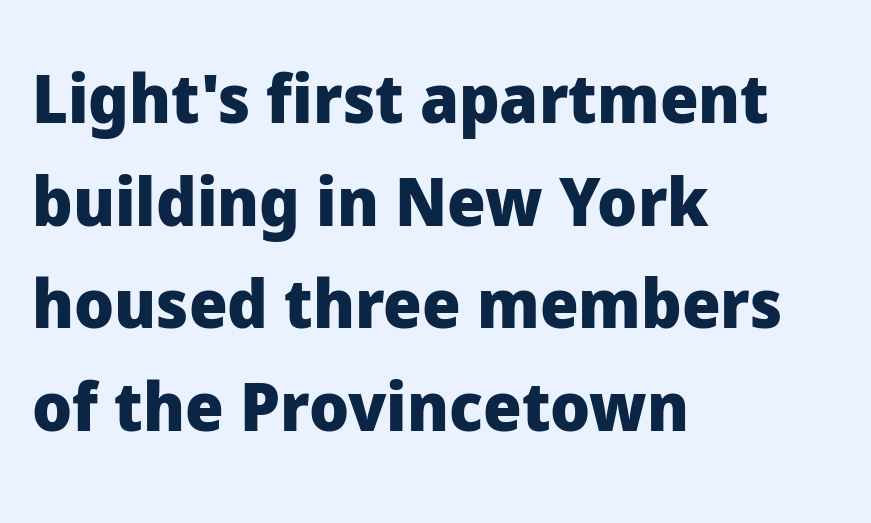
{"serif": "no", "italic": "no", "bold": "yes", "weight": "heavy", "width": "normal", "stroke_contrast": "low", "x_height": "medium", "monospaced": "no", "underline": "no", "align": "left", "line_spacing": "normal", "line_spacing_ratio": 1.51, "letter_spacing": "normal", "letter_spacing_em": 0.0, "glyph_px": 68}
